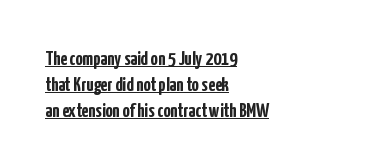
Notice how thick the strokes are: this is what a full bold looks like. The typesetter chose a ragged-right arrangement here. Quick note: underline on. Rows of type keep a routine distance in the vertical direction.
